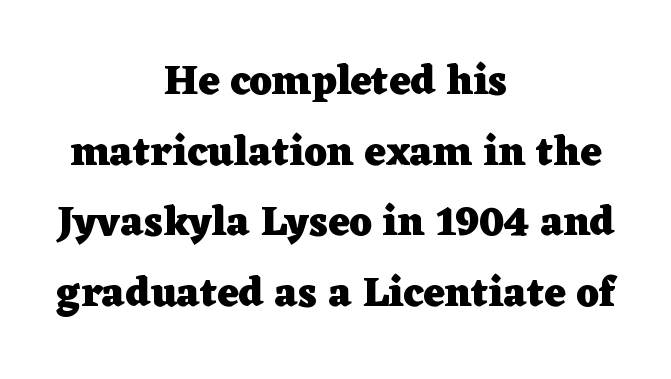
Q: Is the text bold? A: Yes.
Q: Is the text italic (slanted)? A: No, it is upright.
Q: Is the typeface a serif or a sans-serif typeface? A: Serif.
Q: Is the text underlined? A: No.
Q: How is the paragraph aligned? A: Centered.
Q: Is the spacing between letters normal or unusually wide? A: Normal.
Q: Width (condensed, normal, or wide)? A: Wide.
Q: Stroke contrast? A: Low.
Q: x-height? A: Medium.
Q: Monospaced? A: No.
